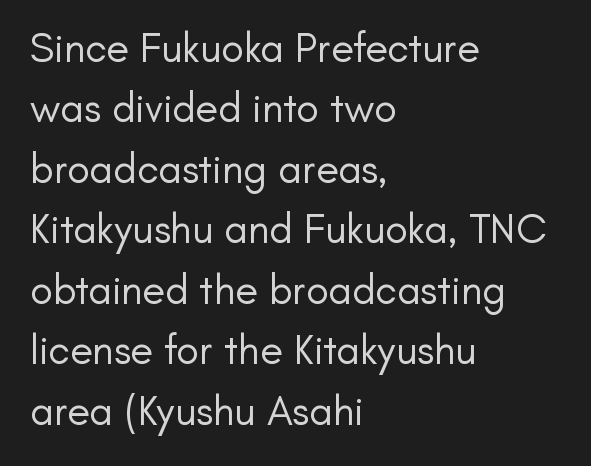
{"serif": "no", "italic": "no", "bold": "no", "weight": "regular", "width": "normal", "stroke_contrast": "low", "x_height": "small", "monospaced": "no", "underline": "no", "align": "left", "line_spacing": "normal", "line_spacing_ratio": 1.44, "letter_spacing": "normal", "letter_spacing_em": 0.0, "glyph_px": 42}
